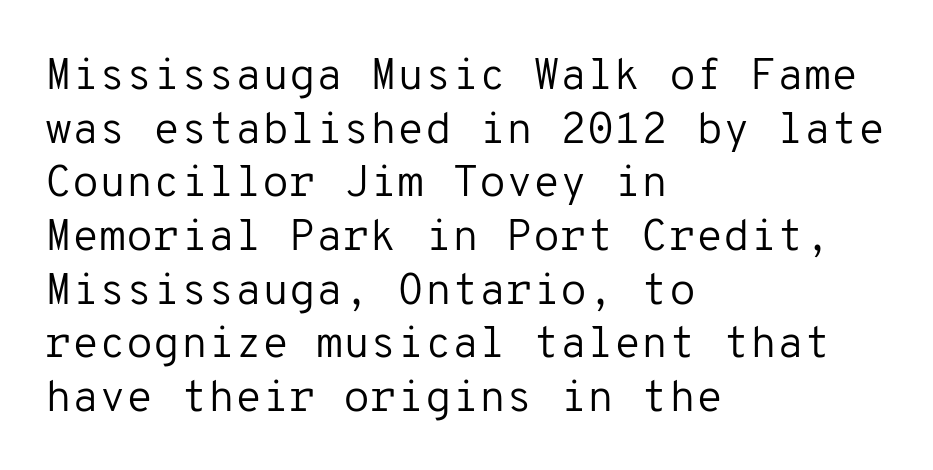
The font's upright variant was chosen for this text. Letter spacing: default. The typesetter chose a ragged-right arrangement here. Observe the absence of serifs on each vertical stroke in this sample.
